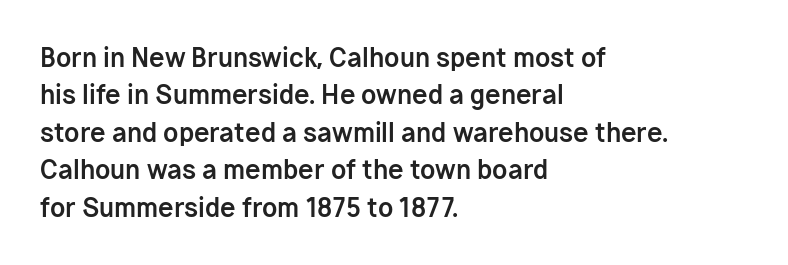
Baseline-to-baseline distance is the conventional proportion of letter height. The typesetter chose a ragged-right arrangement here. The zone under the glyphs is completely vacant. Typesetter's note: full bold, strokes at maximum text heaviness. In terms of posture, this sample is upright. The horizontal fit of the characters is conventional and even.
